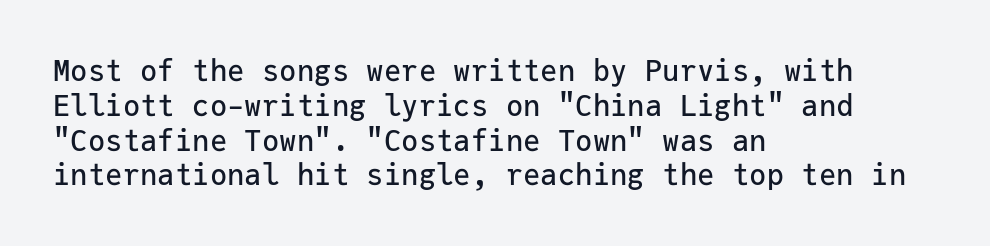
Q: Is the text italic (slanted)? A: No, it is upright.
Q: Is the typeface a serif or a sans-serif typeface? A: Sans-serif.
Q: Is the text underlined? A: No.
Q: How is the paragraph aligned? A: Left-aligned.
Q: Is the spacing between letters normal or unusually wide? A: Normal.
Q: Width (condensed, normal, or wide)? A: Normal.
Q: Stroke contrast? A: Low.
Q: x-height? A: Medium.
Q: Monospaced? A: Yes.
